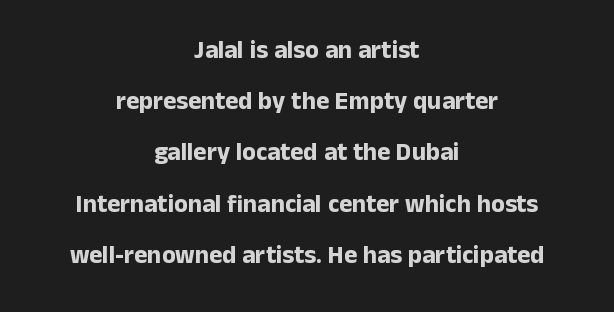
These lines keep a tight, regular rhythm from letter to letter. The line-height multiplier appears high, well above default. Each glyph is drawn with heavy, bold strokes. Descenders are the only things crossing below the line.
